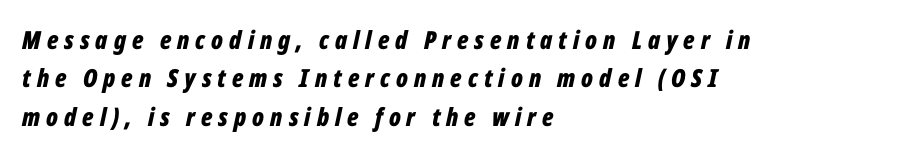
Q: Is the text bold? A: Yes.
Q: Is the text italic (slanted)? A: Yes, it leans right by about 12 degrees.
Q: Is the text underlined? A: No.
Q: How is the paragraph aligned? A: Left-aligned.
Q: Is the spacing between letters normal or unusually wide? A: Unusually wide.
Q: Is the spacing between lines tight, normal or loose? A: Normal.
